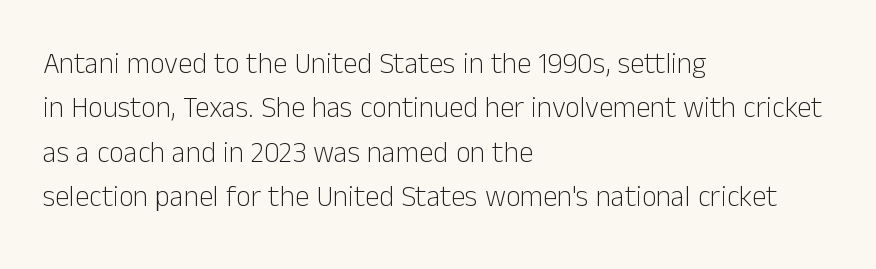
Q: Is the text bold? A: No.
Q: Is the text italic (slanted)? A: No, it is upright.
Q: Is the typeface a serif or a sans-serif typeface? A: Sans-serif.
Q: Is the text underlined? A: No.
Q: How is the paragraph aligned? A: Left-aligned.
Q: Is the spacing between letters normal or unusually wide? A: Normal.
Q: Is the spacing between lines tight, normal or loose? A: Normal.
Q: Width (condensed, normal, or wide)? A: Normal.
Q: Stroke contrast? A: Low.
Q: x-height? A: Medium.
Q: Monospaced? A: No.
